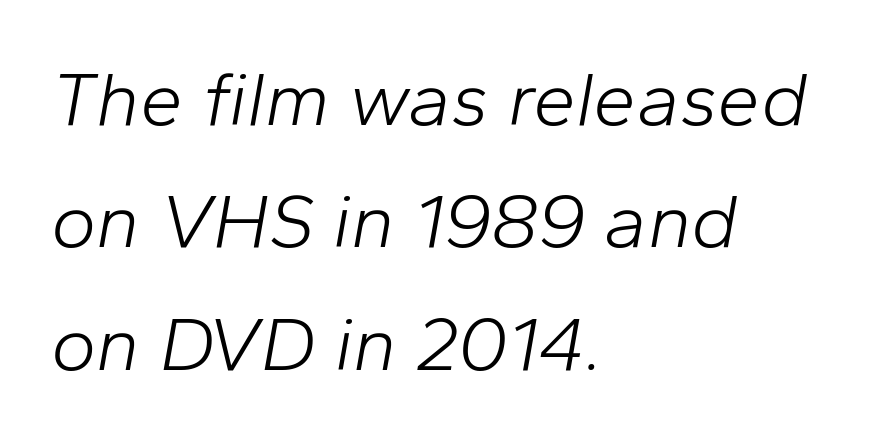
Summary of vertical rhythm: regular, with standard interline spacing. Varying glyph widths throughout — classic text-font behaviour. How are the letters spaced? Ordinarily, with no added tracking. Check the space under the baseline: it is left empty.
